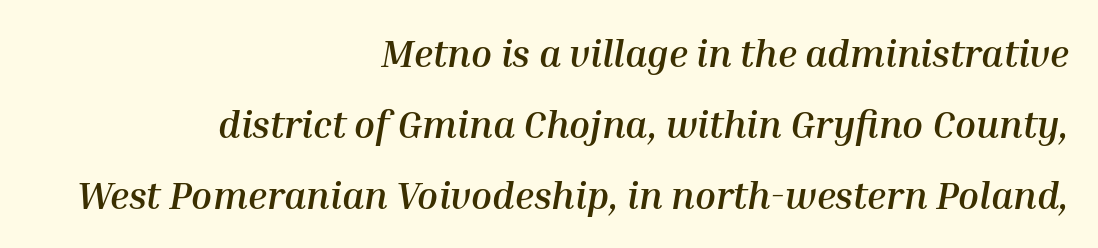
The image shows 38 px semibold type, italic (leaning right); set right-aligned, line spacing 1.87x, normal letter spacing, not underlined; medium stroke contrast and a medium x-height.
